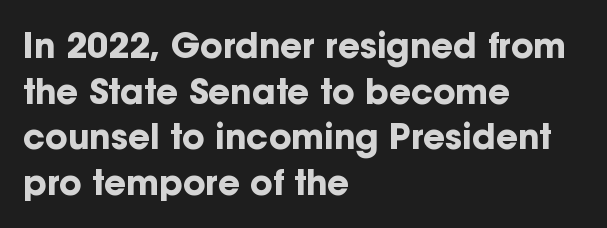
Every character sits straight up, as roman type does. The rendering uses natural spacing where letterforms have individual widths. What kind of face is this? One without serifs — a sans. How are the letters spaced? Ordinarily, with no added tracking. Whoever set this chose a conventional vertical rhythm.
